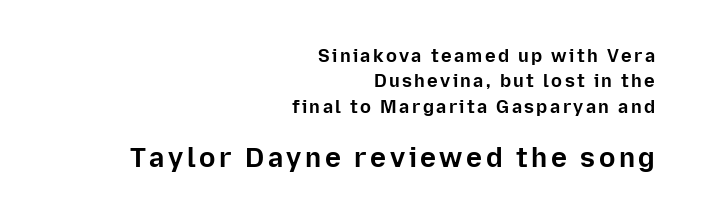
The image shows 27 px bold type, upright; set right-aligned, normal line spacing (1.41x), not underlined; the second (bottom) block is 1.5x larger.
